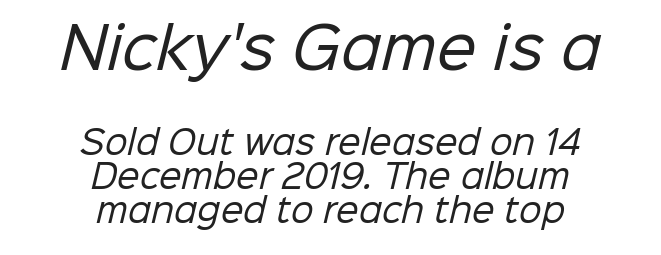
{"serif": "no", "bold": "no", "weight": "regular", "width": "normal", "stroke_contrast": "low", "x_height": "medium", "monospaced": "no", "underline": "no", "align": "center", "line_spacing": "tight", "line_spacing_ratio": 1.07, "letter_spacing": "normal", "letter_spacing_em": 0.0, "larger_block": "first", "size_ratio": 1.75, "glyph_px": 56}
